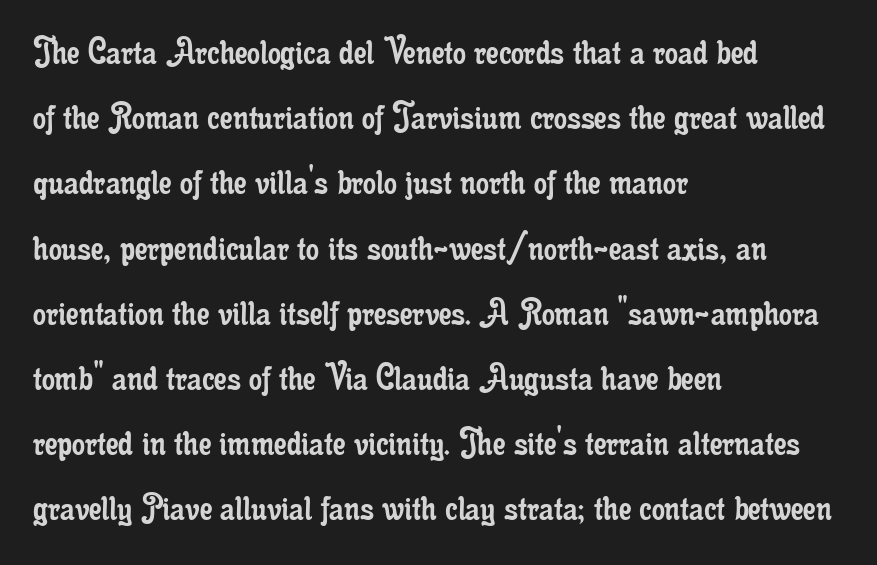
Q: Is the text bold? A: No.
Q: Is the text italic (slanted)? A: No, it is upright.
Q: Is the typeface a serif or a sans-serif typeface? A: Serif.
Q: Is the text underlined? A: No.
Q: How is the paragraph aligned? A: Left-aligned.
Q: Is the spacing between letters normal or unusually wide? A: Normal.
Q: Is the spacing between lines tight, normal or loose? A: Normal.
Q: Width (condensed, normal, or wide)? A: Condensed.
Q: Stroke contrast? A: Low.
Q: x-height? A: Small.
Q: Monospaced? A: No.
